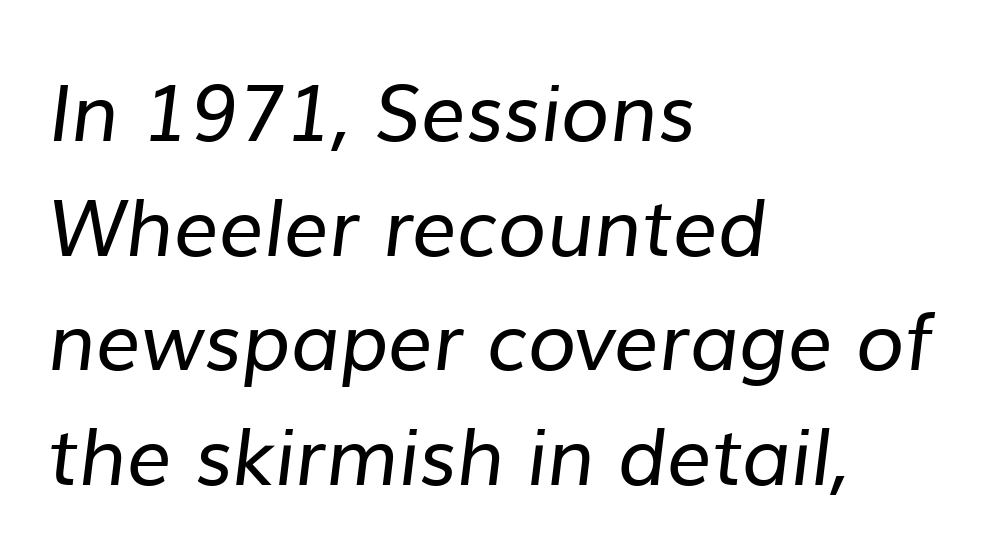
{"serif": "no", "bold": "no", "weight": "regular", "width": "normal", "stroke_contrast": "low", "x_height": "medium", "monospaced": "no", "underline": "no", "align": "left", "line_spacing": "normal", "line_spacing_ratio": 1.45, "letter_spacing": "normal", "letter_spacing_em": 0.0, "glyph_px": 79}
